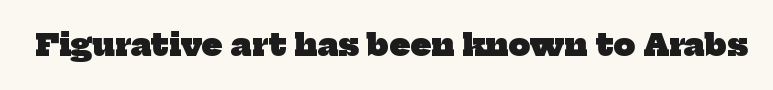
The image shows 30 px heavy serif type; set normal letter spacing, not underlined; low stroke contrast and a medium x-height.
